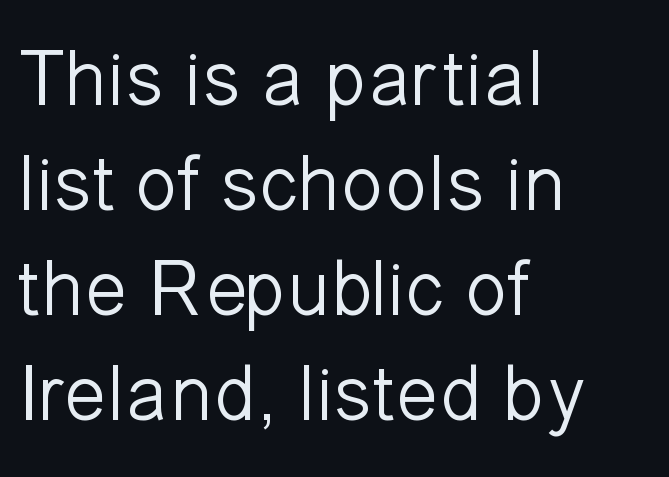
Nothing unusual about the tracking: characters are spaced as the font intends. Baseline-to-baseline distance is the conventional proportion of letter height. The passage shown is typed in a proportional face where columns would drift. Posture: upright roman. Each row of text sits above clean, open space.
